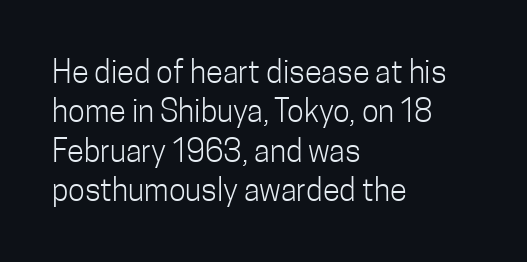
{"serif": "no", "italic": "no", "bold": "no", "weight": "light", "width": "condensed", "stroke_contrast": "low", "x_height": "medium", "monospaced": "no", "underline": "no", "align": "left", "line_spacing": "normal", "line_spacing_ratio": 1.27, "letter_spacing": "normal", "letter_spacing_em": 0.0, "glyph_px": 31}
